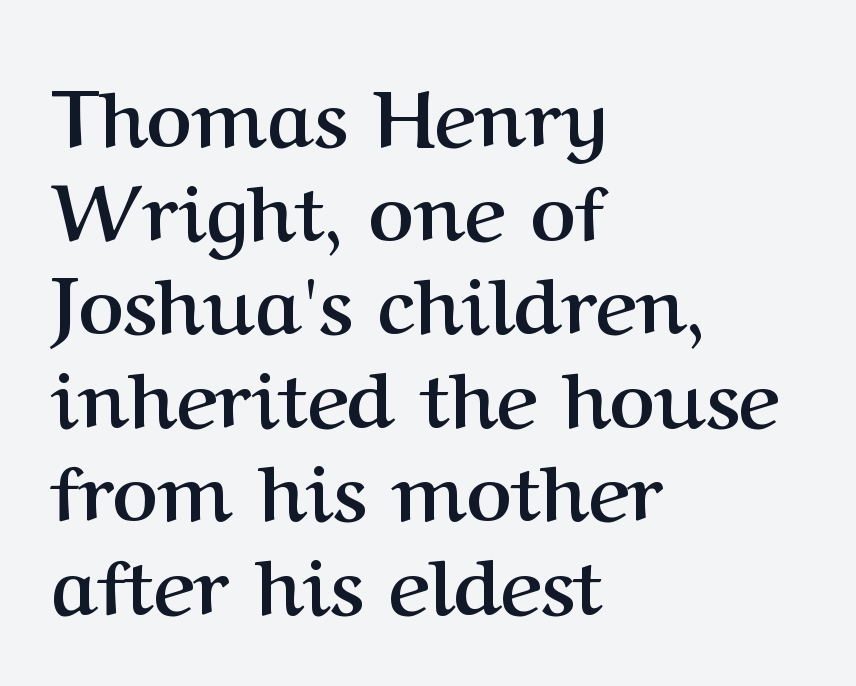
The letters stand upright; this is a roman face. Plain, unruled lines of type. Each line starts at the same left margin while the right side varies. Strong, thick strokes mark this as bold type.
